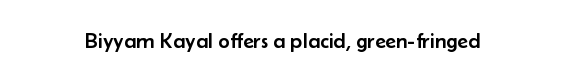
The image shows 22 px text type, upright; set normal letter spacing, not underlined.
